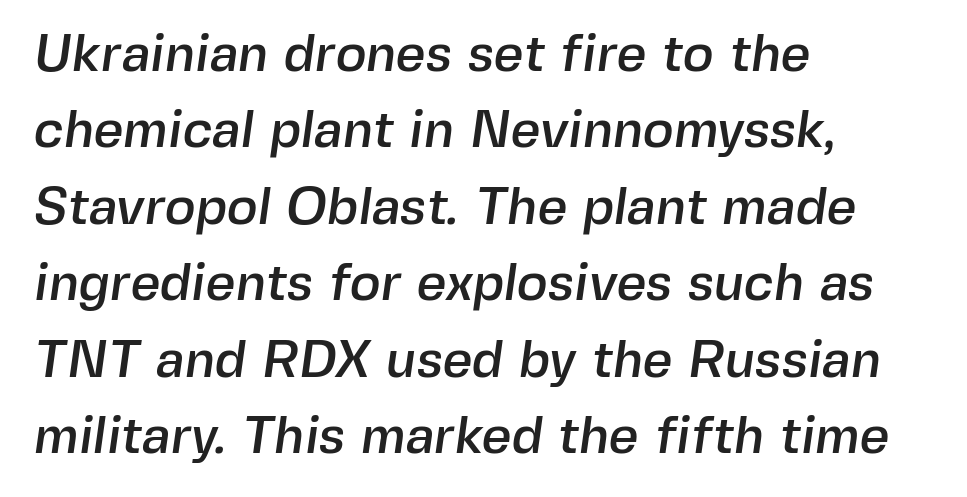
{"serif": "no", "width": "normal", "x_height": "medium", "monospaced": "no", "underline": "no", "align": "left", "line_spacing": "normal", "line_spacing_ratio": 1.47, "letter_spacing": "normal", "letter_spacing_em": 0.0, "glyph_px": 52}
